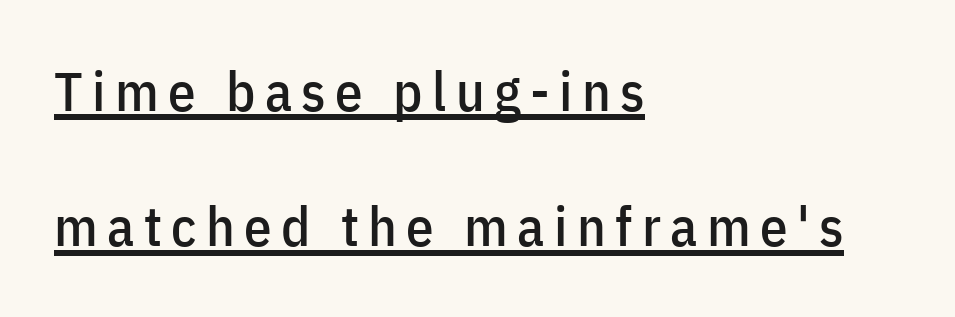
Underlined type. What's the leading like? Stretched, with rows far apart. Notice how the stems are strictly vertical — no italics here. Casual observation: everything's shoved over to the left.
